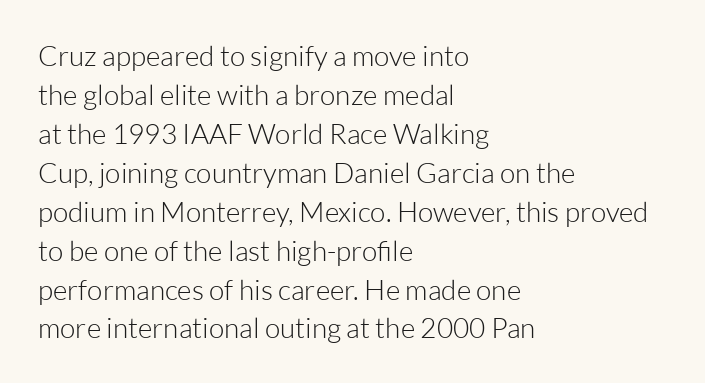
Q: Is the text bold? A: No.
Q: Is the text italic (slanted)? A: No, it is upright.
Q: Is the typeface a serif or a sans-serif typeface? A: Sans-serif.
Q: Is the text underlined? A: No.
Q: How is the paragraph aligned? A: Left-aligned.
Q: Is the spacing between letters normal or unusually wide? A: Normal.
Q: Is the spacing between lines tight, normal or loose? A: Normal.
Q: Width (condensed, normal, or wide)? A: Normal.
Q: Stroke contrast? A: Low.
Q: x-height? A: Medium.
Q: Monospaced? A: No.
